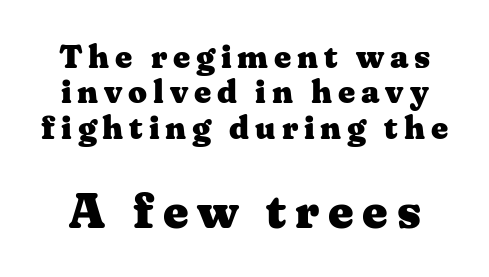
Thick stems and heavy bowls — unmistakably bold. The foot of each line stays bare and open. The rendering uses a small line-height, squeezing the rows. Visually, the bottom section dominates because its glyphs are scaled up.
